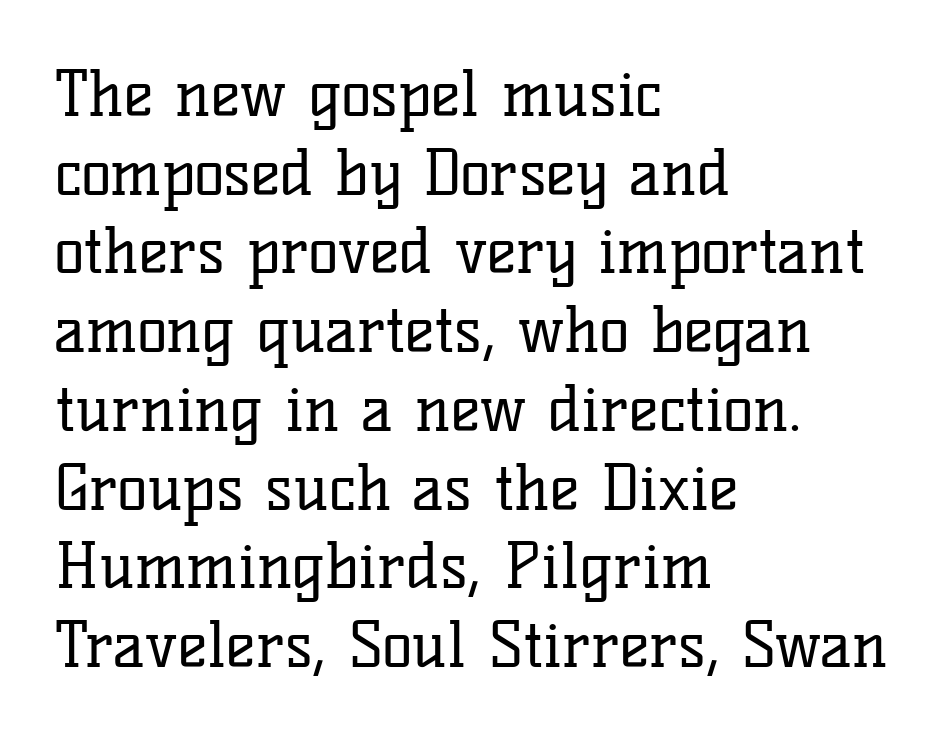
Q: Is the text bold? A: No.
Q: Is the text italic (slanted)? A: No, it is upright.
Q: Is the typeface a serif or a sans-serif typeface? A: Serif.
Q: Is the text underlined? A: No.
Q: How is the paragraph aligned? A: Left-aligned.
Q: Is the spacing between letters normal or unusually wide? A: Normal.
Q: Is the spacing between lines tight, normal or loose? A: Normal.
Q: Width (condensed, normal, or wide)? A: Normal.
Q: Stroke contrast? A: Low.
Q: x-height? A: Medium.
Q: Monospaced? A: No.
